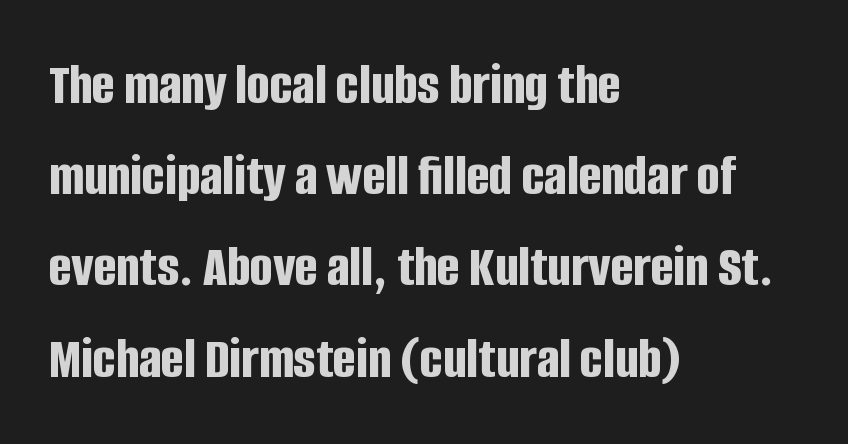
Q: Is the text bold? A: Yes.
Q: Is the text italic (slanted)? A: No, it is upright.
Q: Is the typeface a serif or a sans-serif typeface? A: Sans-serif.
Q: Is the text underlined? A: No.
Q: How is the paragraph aligned? A: Left-aligned.
Q: Is the spacing between letters normal or unusually wide? A: Normal.
Q: Is the spacing between lines tight, normal or loose? A: Normal.
Q: Width (condensed, normal, or wide)? A: Condensed.
Q: Stroke contrast? A: Low.
Q: x-height? A: Large.
Q: Monospaced? A: No.
